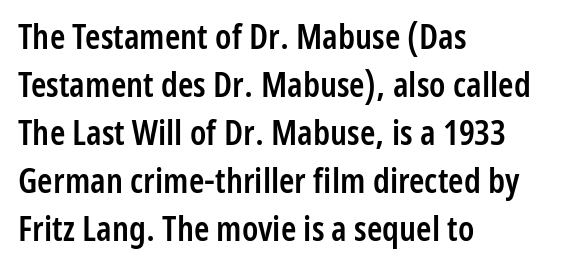
Quick note: not italic, upright. Firm but not heavy-handed strokes: this text is semibold. Type without underlining. Compared with a centered layout, this one pins lines to the left instead.
